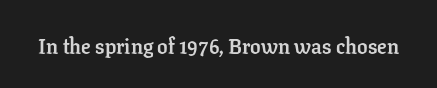
The image shows 21 px bold type, upright; set normal letter spacing, not underlined.
